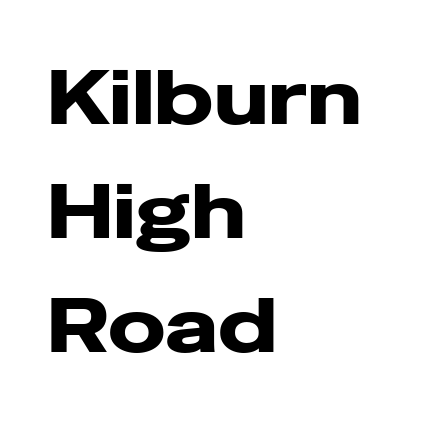
Is this a fixed-width face? No — the glyphs have proportional, varying widths. Short note: letters normally spaced. The baseline area is clear. On the weight axis this lands at bold, roughly 700. Teacher's note: observe the even left margin — that is flush-left alignment.
